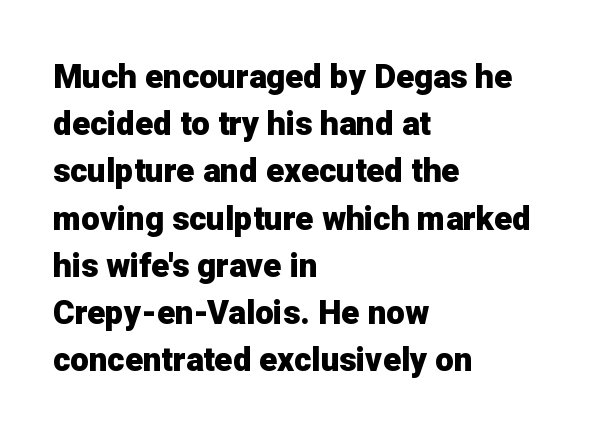
The image shows 33 px heavy sans-serif type, upright; set left-aligned, normal line spacing (1.43x), normal letter spacing, not underlined; low stroke contrast and a medium x-height.
